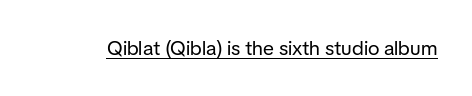
Between one letter and the next there's only the usual sliver of space. A roman cut, with each character standing at attention. The rendered words wear a rule along their underside. Heaviness? Minimal to ordinary, like unemphasized prose.
